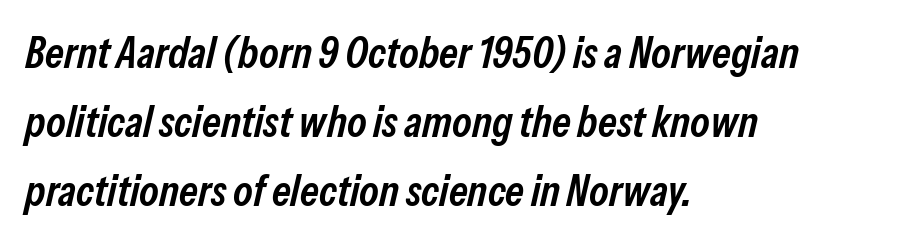
{"italic": "yes", "lean": "right", "slant_degrees": 13, "bold": "semi", "weight": "semibold", "width": "condensed", "stroke_contrast": "low", "x_height": "medium", "monospaced": "no", "underline": "no", "align": "left", "line_spacing": "normal", "line_spacing_ratio": 1.57, "letter_spacing": "normal", "letter_spacing_em": 0.0, "glyph_px": 44}
